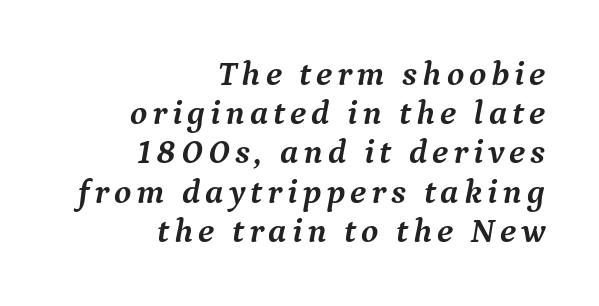
The image shows 35 px semibold serif type, italic (leaning right); set right-aligned, tight line spacing (1.12x), not underlined; medium stroke contrast and a medium x-height.
